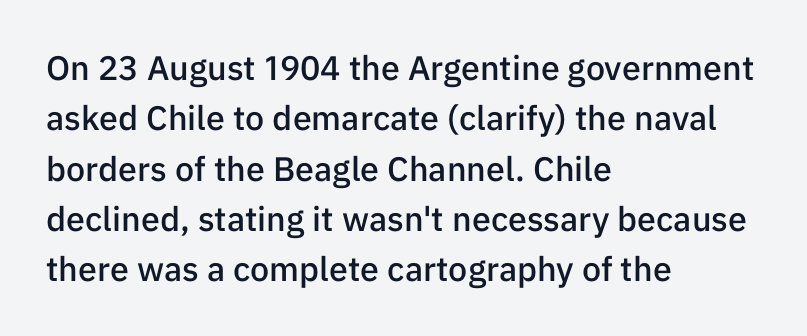
Q: Is the text bold? A: Semi-bold.
Q: Is the text italic (slanted)? A: No, it is upright.
Q: Is the typeface a serif or a sans-serif typeface? A: Sans-serif.
Q: Is the text underlined? A: No.
Q: How is the paragraph aligned? A: Left-aligned.
Q: Is the spacing between letters normal or unusually wide? A: Normal.
Q: Is the spacing between lines tight, normal or loose? A: Normal.
Q: Width (condensed, normal, or wide)? A: Normal.
Q: Stroke contrast? A: Low.
Q: x-height? A: Medium.
Q: Monospaced? A: No.
